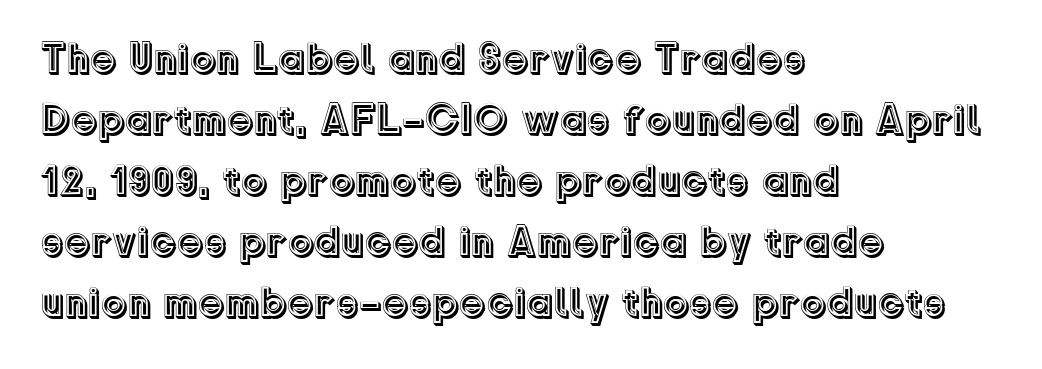
The image shows 42 px text type, upright; set left-aligned, normal line spacing (1.45x), normal letter spacing, not underlined; a medium x-height.
